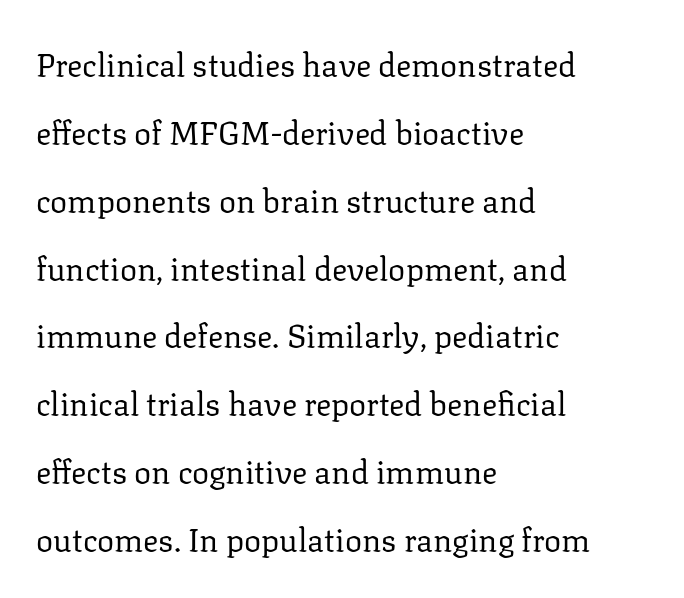
{"serif": "yes", "italic": "no", "bold": "no", "weight": "regular", "width": "normal", "stroke_contrast": "low", "x_height": "medium", "monospaced": "no", "underline": "no", "align": "left", "line_spacing": "loose", "line_spacing_ratio": 2.12, "letter_spacing": "normal", "letter_spacing_em": 0.0, "glyph_px": 32}
